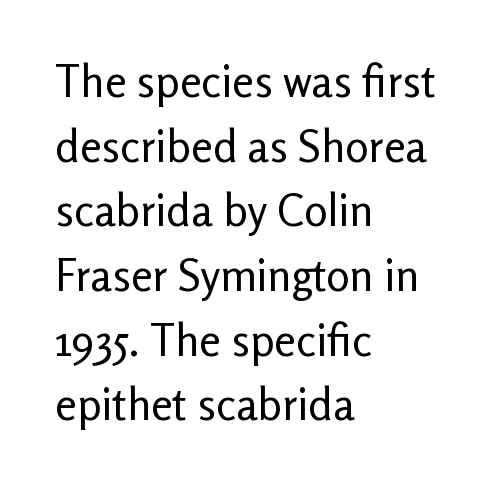
Look at the bottom of the vertical strokes: they stop flat, with no serifs. Layout note: lines flush left. Plain, unruled lines of type. The passage shown stacks its lines at a standard gap. This rendering leaves character spacing at its baseline value. This sample has the flowing, uneven cadence of proportional lettering.
